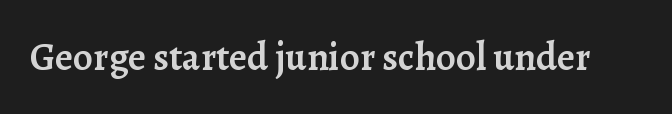
The image shows 39 px semibold serif type, upright; set normal letter spacing, not underlined; low stroke contrast and a medium x-height.
